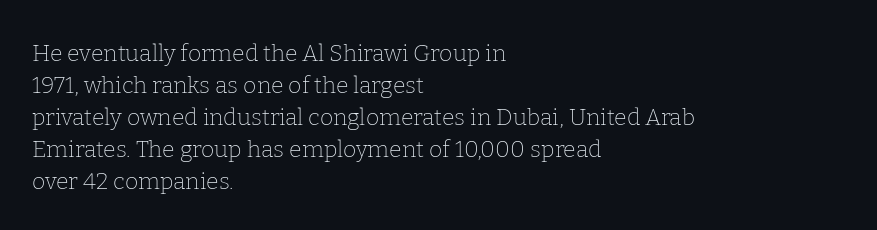
{"italic": "no", "bold": "no", "underline": "no", "align": "left", "line_spacing": "normal", "line_spacing_ratio": 1.39, "letter_spacing": "normal", "letter_spacing_em": 0.0, "glyph_px": 23}
